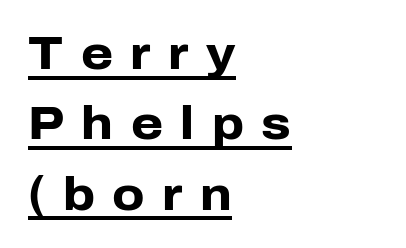
Proportional: the letters do not fall into vertical columns. Emphasis is given by a line drawn under the lettering. If you drew a line through each stem, it would be perfectly vertical. I'd describe the lettering as bold — thick and assertive. What's the leading like? Ordinary, nothing unusual.
